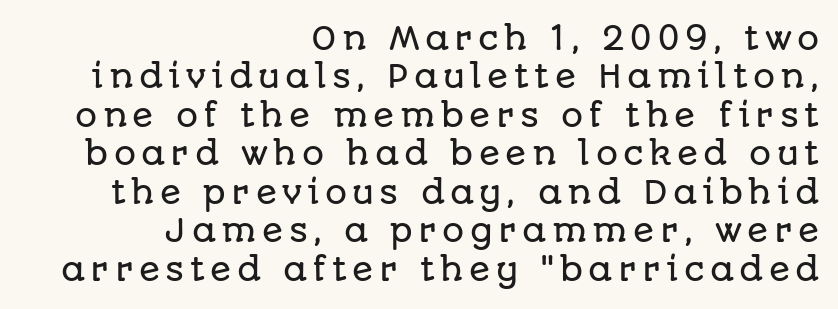
Q: Is the text italic (slanted)? A: No, it is upright.
Q: Is the typeface a serif or a sans-serif typeface? A: Sans-serif.
Q: Is the text underlined? A: No.
Q: How is the paragraph aligned? A: Right-aligned.
Q: Width (condensed, normal, or wide)? A: Normal.
Q: Stroke contrast? A: Low.
Q: x-height? A: Large.
Q: Monospaced? A: No.
